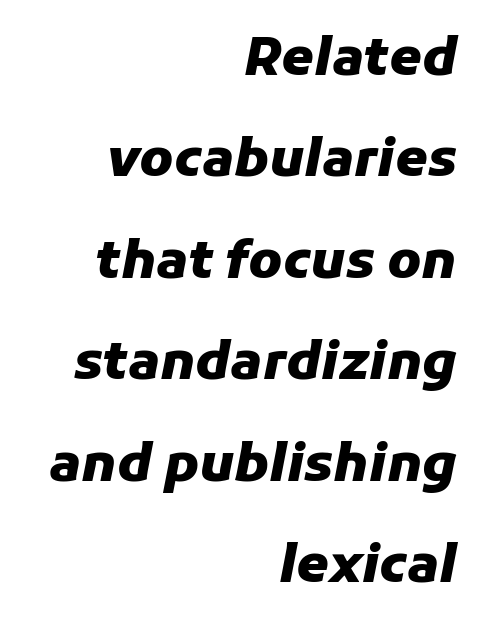
The image shows 52 px heavy type, italic (leaning right); set right-aligned, loose line spacing (1.95x), normal letter spacing, not underlined; low stroke contrast and a medium x-height.
